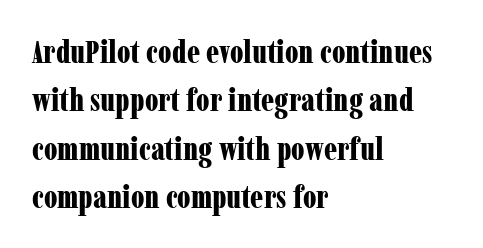
Honestly, the letter spacing is just normal — you wouldn't notice it. A roman cut, with each character standing at attention. What kind of face is this? One with serifs. Here the designer chose a conventional face with non-uniform glyph widths. If you measured baseline to baseline, you'd find a middling distance. Is the block centered? No — it sits flush against the left margin.
